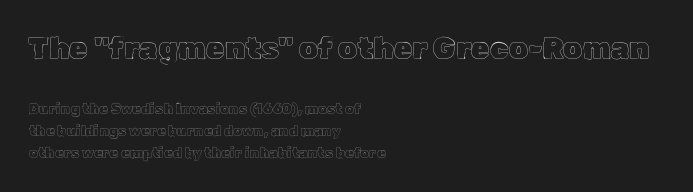
The image shows 30 px text type, upright; set left-aligned, normal line spacing (1.57x), normal letter spacing, not underlined; the first (top) block is 2.14x larger; a medium x-height.
